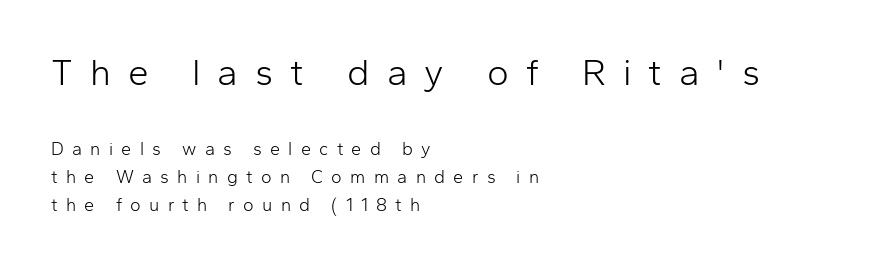
The image shows 37 px light sans-serif type, upright; set left-aligned, normal line spacing (1.55x), unusually wide letter spacing (+0.46 em), not underlined; the first (top) block is 2.06x larger; low stroke contrast and a medium x-height.
